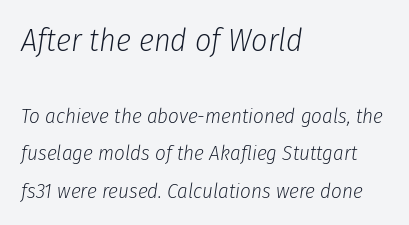
Q: Is the text bold? A: No.
Q: Is the text italic (slanted)? A: Yes, it leans right by about 8 degrees.
Q: Is the text underlined? A: No.
Q: How is the paragraph aligned? A: Left-aligned.
Q: Is the spacing between letters normal or unusually wide? A: Normal.
Q: Which block of text is set in a larger size, the first (top) or the second (bottom)? A: The first (top) one.
Q: Width (condensed, normal, or wide)? A: Condensed.
Q: Stroke contrast? A: Low.
Q: x-height? A: Medium.
Q: Monospaced? A: No.
